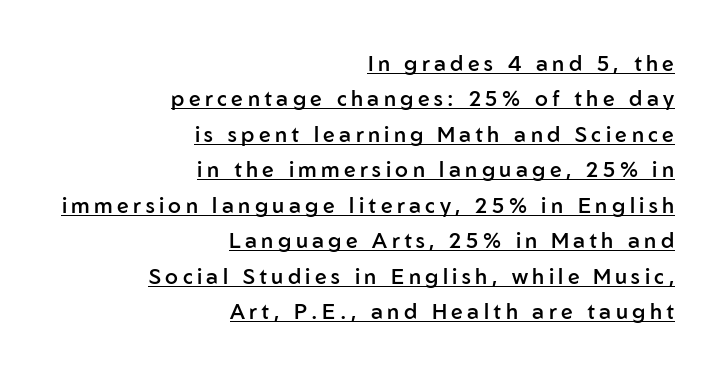
{"italic": "no", "bold": "semi", "underline": "yes", "align": "right", "line_spacing": "normal", "line_spacing_ratio": 1.69, "letter_spacing": "wide", "letter_spacing_em": 0.21, "glyph_px": 21}
